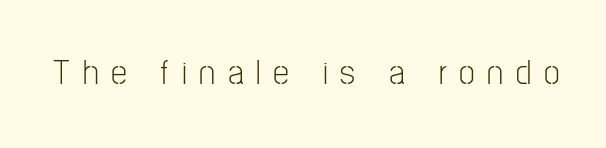
{"serif": "no", "italic": "no", "bold": "no", "weight": "light", "width": "condensed", "stroke_contrast": "low", "x_height": "medium", "monospaced": "no", "underline": "no", "letter_spacing": "wide", "letter_spacing_em": 0.35, "glyph_px": 36}
